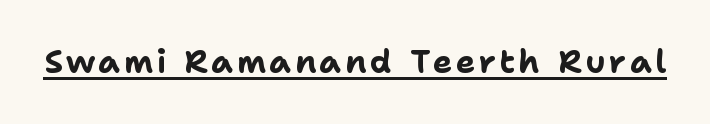
{"serif": "no", "italic": "no", "bold": "yes", "weight": "bold", "width": "normal", "stroke_contrast": "low", "x_height": "medium", "monospaced": "no", "underline": "yes", "glyph_px": 32}
